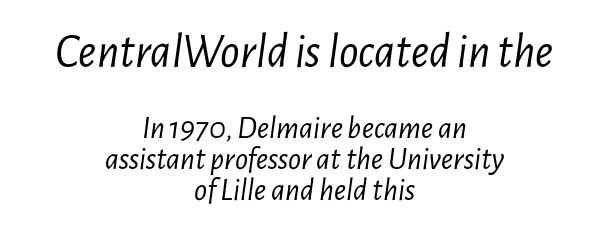
Q: Is the text bold? A: No.
Q: Is the text italic (slanted)? A: Yes, it leans right by about 7 degrees.
Q: Is the text underlined? A: No.
Q: How is the paragraph aligned? A: Centered.
Q: Is the spacing between letters normal or unusually wide? A: Normal.
Q: Is the spacing between lines tight, normal or loose? A: Tight.
Q: Which block of text is set in a larger size, the first (top) or the second (bottom)? A: The first (top) one.
Q: Width (condensed, normal, or wide)? A: Condensed.
Q: Stroke contrast? A: Low.
Q: x-height? A: Medium.
Q: Monospaced? A: No.
